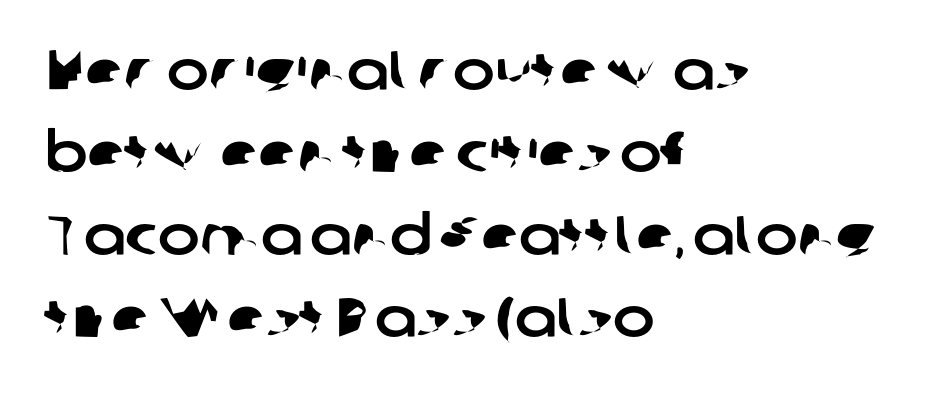
Q: Is the typeface a serif or a sans-serif typeface? A: Sans-serif.
Q: Is the text underlined? A: No.
Q: How is the paragraph aligned? A: Left-aligned.
Q: Is the spacing between letters normal or unusually wide? A: Normal.
Q: Is the spacing between lines tight, normal or loose? A: Normal.
Q: Width (condensed, normal, or wide)? A: Normal.
Q: Stroke contrast? A: Low.
Q: x-height? A: Medium.
Q: Monospaced? A: No.
